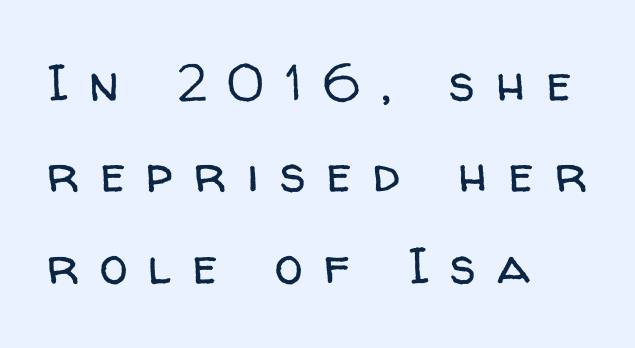
Q: Is the text bold? A: No.
Q: Is the text italic (slanted)? A: No, it is upright.
Q: Is the typeface a serif or a sans-serif typeface? A: Sans-serif.
Q: Is the text underlined? A: No.
Q: How is the paragraph aligned? A: Left-aligned.
Q: Is the spacing between letters normal or unusually wide? A: Unusually wide.
Q: Width (condensed, normal, or wide)? A: Normal.
Q: Stroke contrast? A: Low.
Q: x-height? A: Medium.
Q: Monospaced? A: No.
